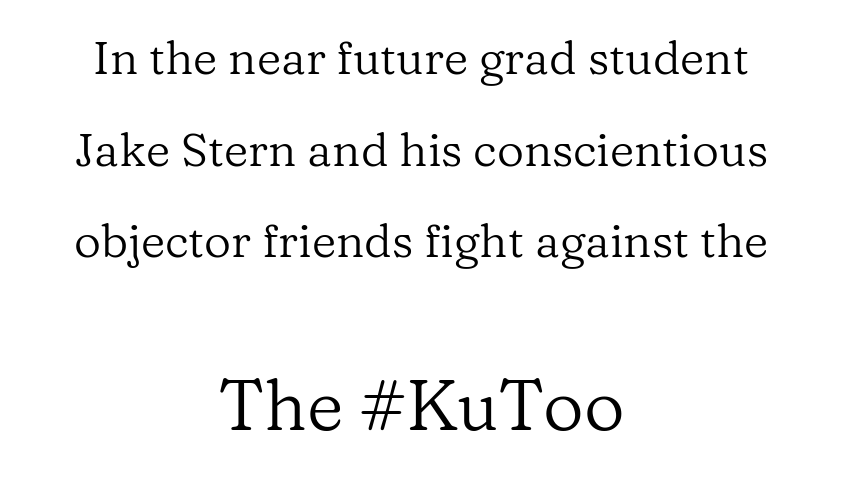
{"serif": "yes", "italic": "no", "bold": "no", "weight": "regular", "width": "normal", "stroke_contrast": "low", "x_height": "medium", "monospaced": "no", "underline": "no", "align": "center", "line_spacing": "loose", "line_spacing_ratio": 1.95, "letter_spacing": "normal", "letter_spacing_em": 0.0, "larger_block": "second", "size_ratio": 1.51, "glyph_px": 71}
